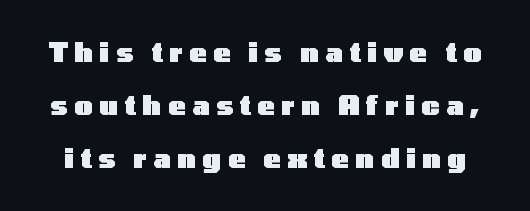
{"italic": "no", "bold": "yes", "underline": "no", "line_spacing": "loose", "line_spacing_ratio": 2.04, "letter_spacing": "wide", "letter_spacing_em": 0.25, "glyph_px": 26}
